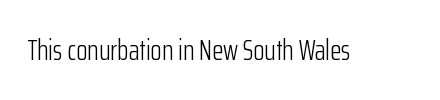
Do the characters align in a grid? No, the font is proportional. The specimen reads as upright at a glance. The tracking reads as untouched default to a designer's eye. Serifs: no, the terminals of the letterforms are clean. Stems and bowls with no extra thickness — not bold.
